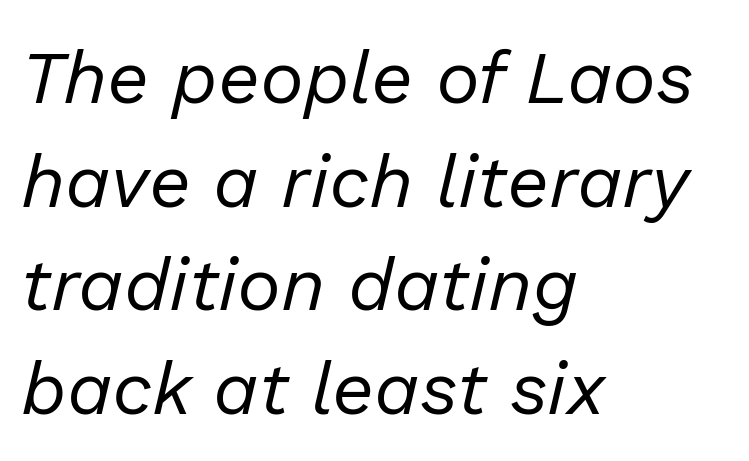
The image shows 74 px regular-weight type, italic (leaning right); set left-aligned, normal line spacing (1.4x), normal letter spacing, not underlined; low stroke contrast and a medium x-height.
